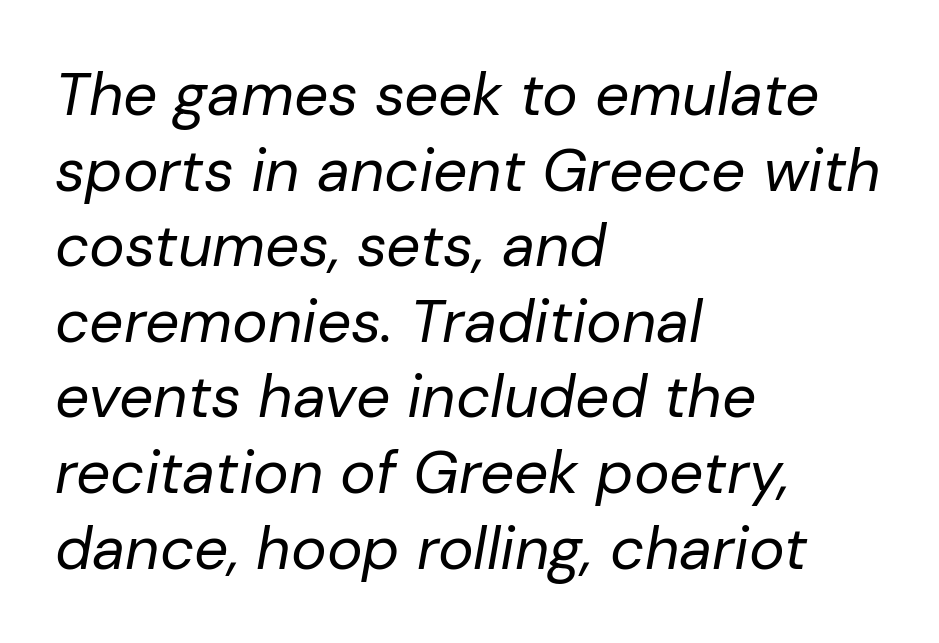
Q: Is the text bold? A: No.
Q: Is the text italic (slanted)? A: Yes, it leans right by about 10 degrees.
Q: Is the text underlined? A: No.
Q: How is the paragraph aligned? A: Left-aligned.
Q: Is the spacing between letters normal or unusually wide? A: Normal.
Q: Is the spacing between lines tight, normal or loose? A: Normal.
Q: Width (condensed, normal, or wide)? A: Normal.
Q: Stroke contrast? A: Low.
Q: x-height? A: Medium.
Q: Monospaced? A: No.
